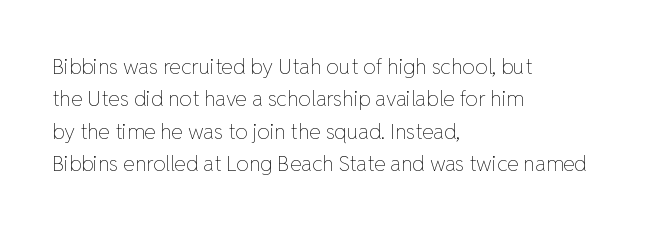
{"italic": "no", "bold": "no", "underline": "no", "align": "left", "line_spacing": "normal", "line_spacing_ratio": 1.54, "letter_spacing": "normal", "letter_spacing_em": 0.0, "glyph_px": 21}
